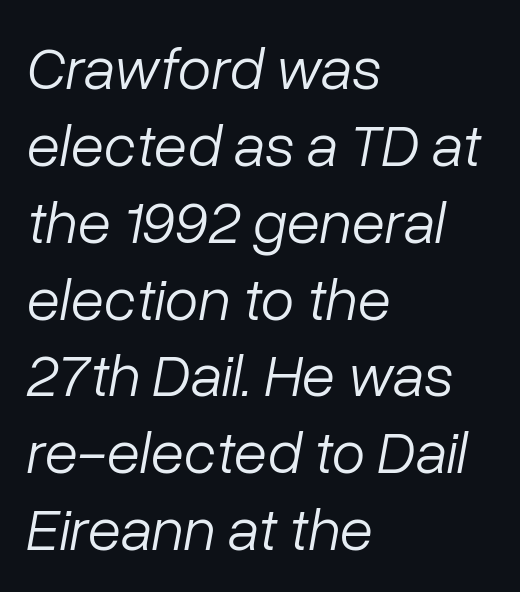
One-word summary of the alignment: left. The letterforms sit at book weight or below. A typesetter would call this zero additional tracking. The passage shown stacks its lines at a standard gap. Underlining? Definitely not there.
